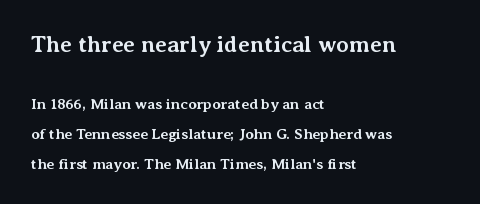
{"italic": "no", "bold": "yes", "underline": "no", "align": "left", "line_spacing": "loose", "line_spacing_ratio": 1.99, "letter_spacing": "normal", "letter_spacing_em": 0.0, "larger_block": "first", "size_ratio": 1.53, "glyph_px": 23}
